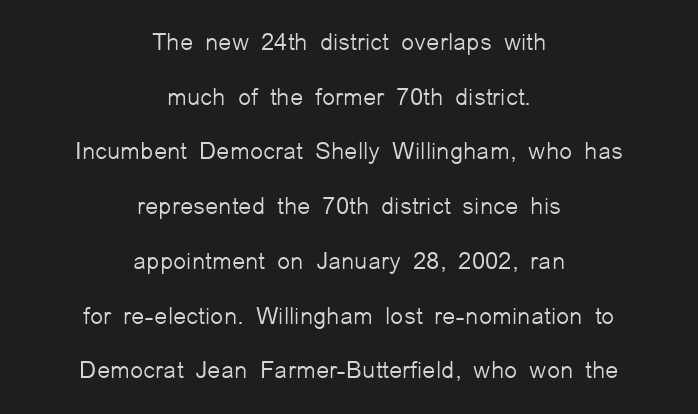
Q: Is the text bold? A: No.
Q: Is the text italic (slanted)? A: No, it is upright.
Q: Is the text underlined? A: No.
Q: How is the paragraph aligned? A: Centered.
Q: Is the spacing between letters normal or unusually wide? A: Normal.
Q: Is the spacing between lines tight, normal or loose? A: Loose.
